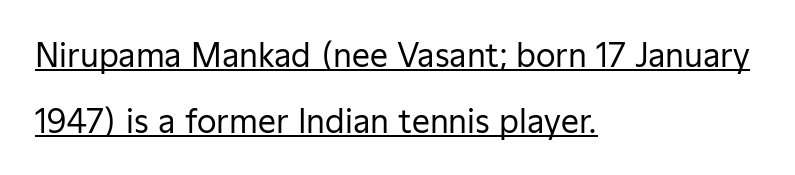
{"serif": "no", "italic": "no", "bold": "no", "weight": "regular", "width": "normal", "stroke_contrast": "low", "x_height": "medium", "monospaced": "no", "underline": "yes", "align": "left", "line_spacing": "loose", "line_spacing_ratio": 2.06, "letter_spacing": "normal", "letter_spacing_em": 0.0, "glyph_px": 32}
